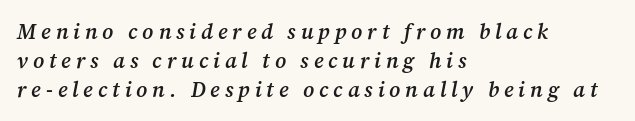
Q: Is the text bold? A: Semi-bold.
Q: Is the text italic (slanted)? A: Yes, it leans right by about 12 degrees.
Q: Is the text underlined? A: No.
Q: How is the paragraph aligned? A: Left-aligned.
Q: Is the spacing between letters normal or unusually wide? A: Unusually wide.
Q: Is the spacing between lines tight, normal or loose? A: Normal.
